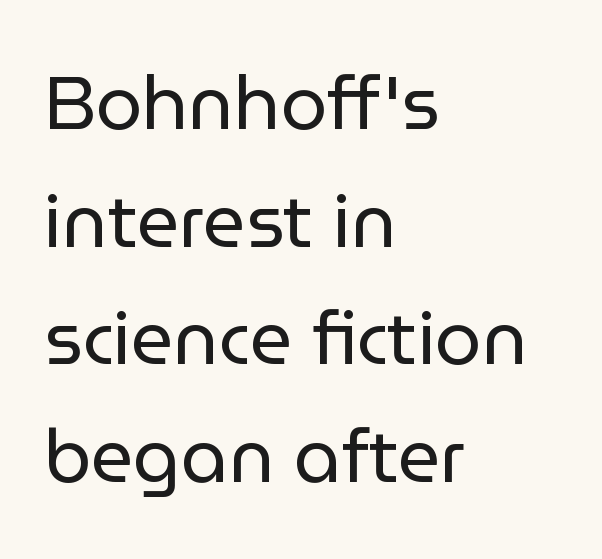
Q: Is the text bold? A: No.
Q: Is the text italic (slanted)? A: No, it is upright.
Q: Is the typeface a serif or a sans-serif typeface? A: Sans-serif.
Q: Is the text underlined? A: No.
Q: How is the paragraph aligned? A: Left-aligned.
Q: Is the spacing between letters normal or unusually wide? A: Normal.
Q: Is the spacing between lines tight, normal or loose? A: Normal.
Q: Width (condensed, normal, or wide)? A: Normal.
Q: Stroke contrast? A: Low.
Q: x-height? A: Medium.
Q: Monospaced? A: No.
